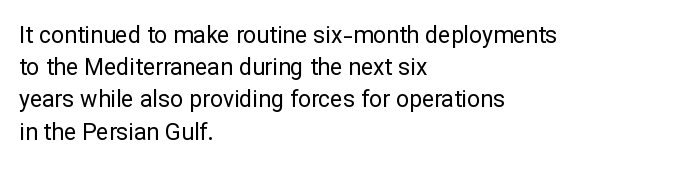
Q: Is the text bold? A: No.
Q: Is the text italic (slanted)? A: No, it is upright.
Q: Is the text underlined? A: No.
Q: How is the paragraph aligned? A: Left-aligned.
Q: Is the spacing between letters normal or unusually wide? A: Normal.
Q: Is the spacing between lines tight, normal or loose? A: Normal.
